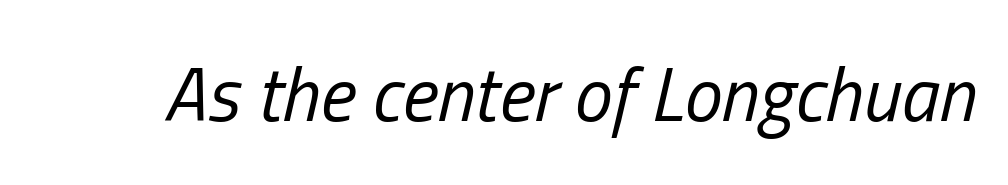
{"italic": "yes", "lean": "right", "slant_degrees": 13, "bold": "no", "weight": "regular", "width": "condensed", "stroke_contrast": "low", "x_height": "medium", "monospaced": "no", "underline": "no", "letter_spacing": "normal", "letter_spacing_em": 0.0, "glyph_px": 76}
